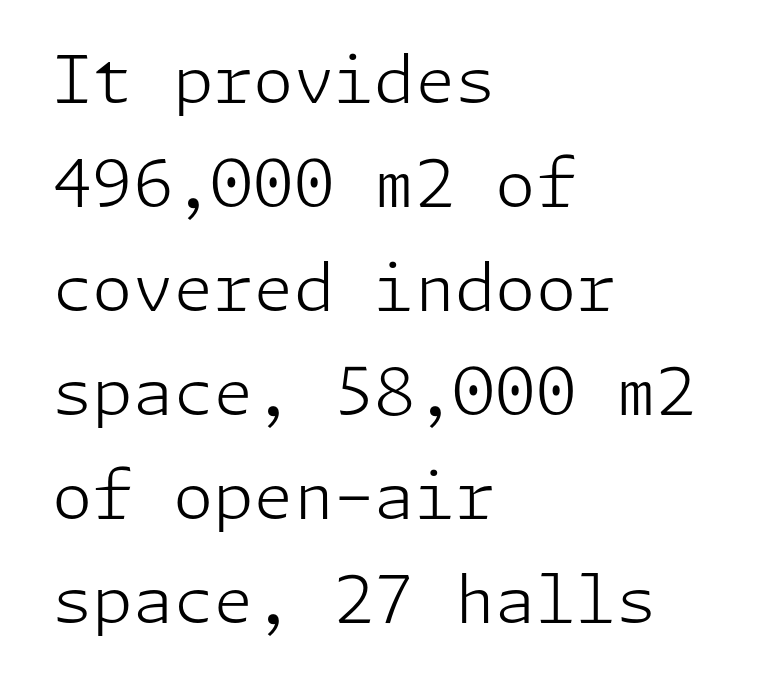
The image shows 65 px light sans-serif type, upright; set left-aligned, normal line spacing (1.6x), normal letter spacing, not underlined; low stroke contrast and a medium x-height.
